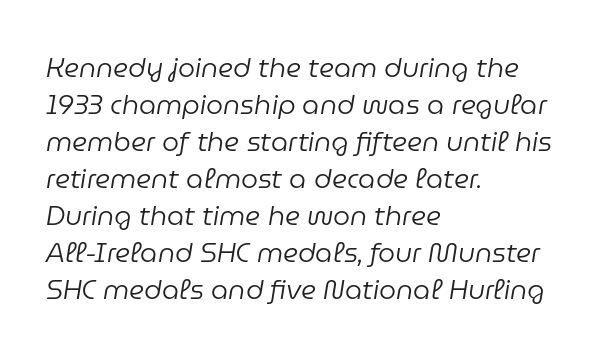
The image shows 27 px text type, italic (leaning right); set left-aligned, normal line spacing (1.37x), normal letter spacing, not underlined.
